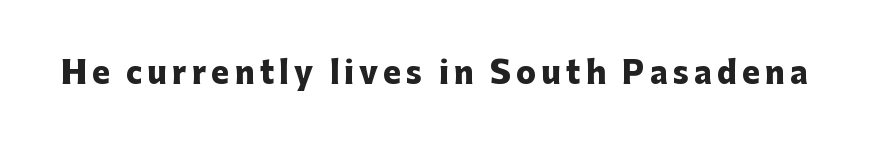
The image shows 30 px heavy sans-serif type, upright; set not underlined; low stroke contrast and a medium x-height.
